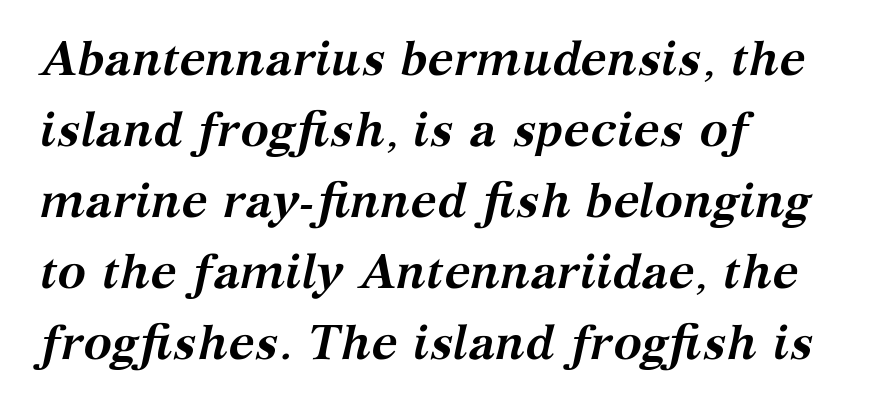
The image shows 48 px semibold serif type, italic (leaning right); set left-aligned, normal line spacing (1.48x), normal letter spacing, not underlined; medium stroke contrast and a medium x-height.
